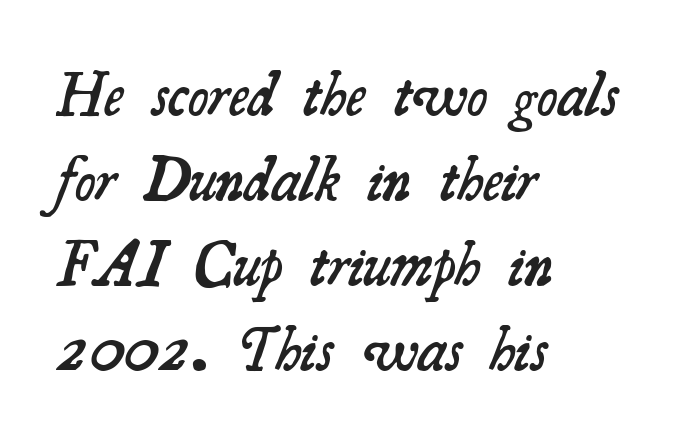
The image shows 62 px semibold serif type; set left-aligned, normal line spacing (1.37x), normal letter spacing, not underlined; medium stroke contrast and a small x-height.
